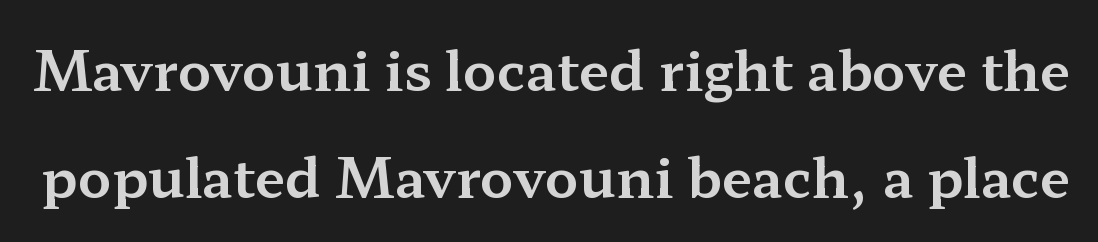
What kind of face is this? One with serifs. Each word holds together tightly as a unit, with standard inter-letter gaps. Each new line begins a long way beneath the previous one. Any mark beneath the type? The region is blank. You could not count columns in this text — the font is proportionally spaced. Tall strokes in this sample are plumb rather than angled.
